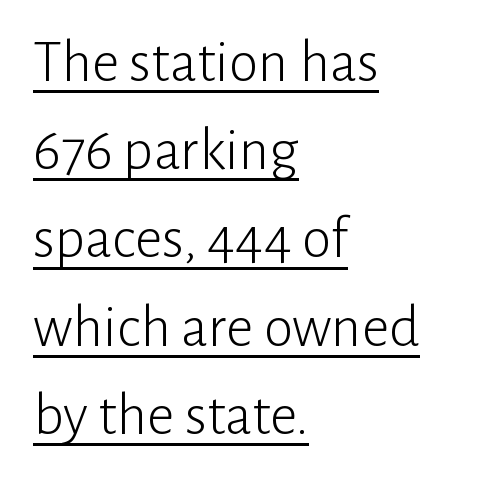
The image shows 60 px light sans-serif type, upright; set left-aligned, normal line spacing (1.47x), normal letter spacing, underlined; low stroke contrast and a medium x-height.
